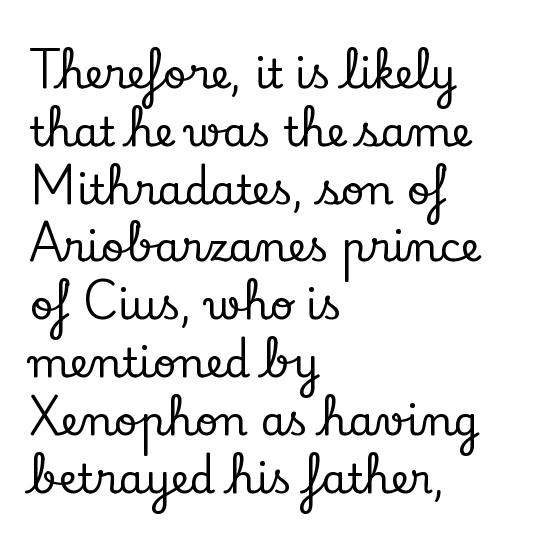
{"italic": "no", "width": "normal", "stroke_contrast": "low", "x_height": "small", "monospaced": "no", "underline": "no", "align": "left", "line_spacing": "normal", "line_spacing_ratio": 1.41, "letter_spacing": "normal", "letter_spacing_em": 0.0, "glyph_px": 41}
